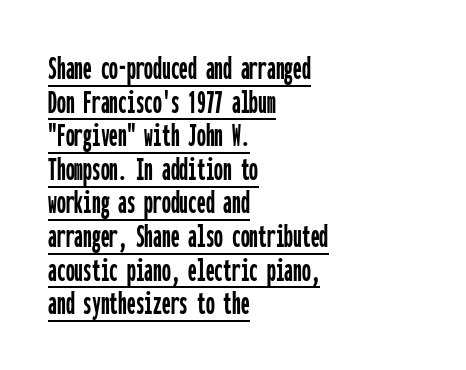
Check the space under the baseline: a stroke is drawn there. A typesetter would call this leading minimal, almost set solid. A student would call this left alignment; a typographer would say flush left, rag right. A sans-serif font was chosen for this passage. Here the designer chose a console-style face with uniform glyph widths. Short note: letters normally spaced.
